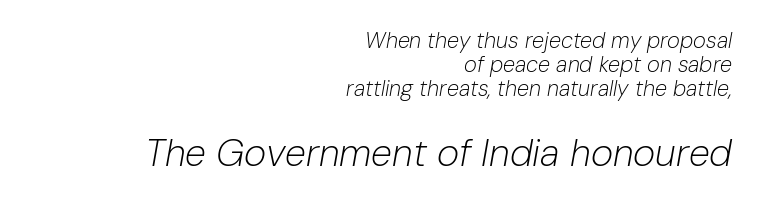
The image shows 38 px light type, italic (leaning right); set right-aligned, tight line spacing (1.08x), normal letter spacing, not underlined; the second (bottom) block is 1.73x larger; low stroke contrast and a medium x-height.
